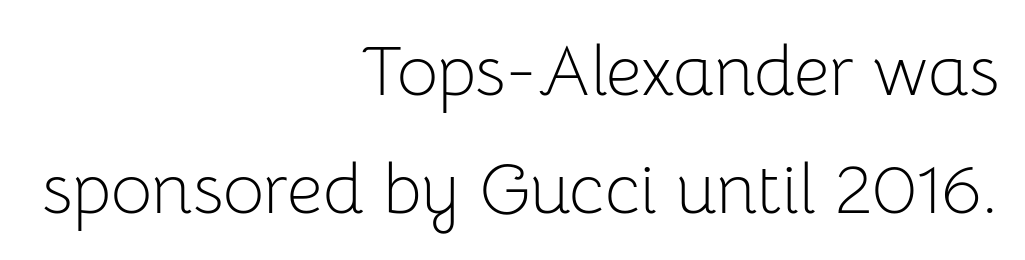
The rendering uses a moderate line-height, typical for paragraphs. Underlining? Definitely not there. Line endings align vertically; line beginnings do not. Tracking here is standard; glyphs follow each other at the usual distance. A typesetter would mark this as roman, not italic. The weight tops out at a normal text grade.
